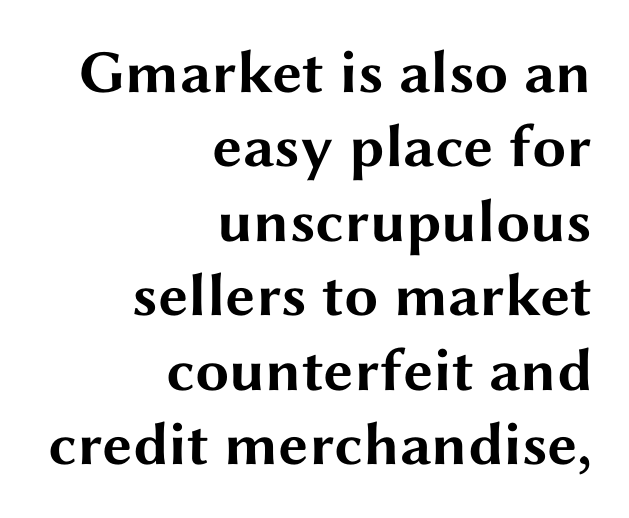
Q: Is the text bold? A: Yes.
Q: Is the text italic (slanted)? A: No, it is upright.
Q: Is the typeface a serif or a sans-serif typeface? A: Sans-serif.
Q: Is the text underlined? A: No.
Q: How is the paragraph aligned? A: Right-aligned.
Q: Is the spacing between letters normal or unusually wide? A: Normal.
Q: Width (condensed, normal, or wide)? A: Wide.
Q: Stroke contrast? A: Medium.
Q: x-height? A: Medium.
Q: Monospaced? A: No.
